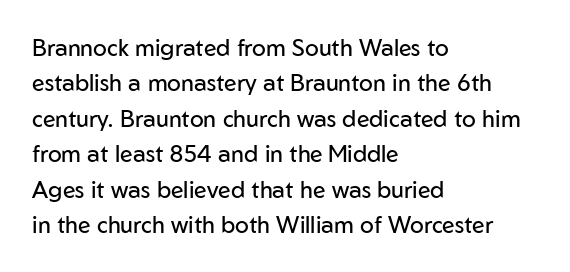
The face looks like a standard text weight, possibly lighter. Vertical strokes here are truly vertical. These lines keep a tight, regular rhythm from letter to letter. Leading matches the norm, producing a regular column. Left-aligned paragraph, ragged on the right. The space directly below the letters is spotless.
